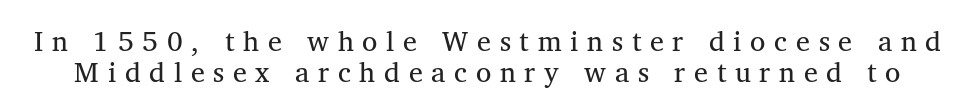
The image shows 28 px regular-weight serif type, upright; set tight line spacing (1.11x), unusually wide letter spacing (+0.31 em), not underlined; medium stroke contrast and a medium x-height.
